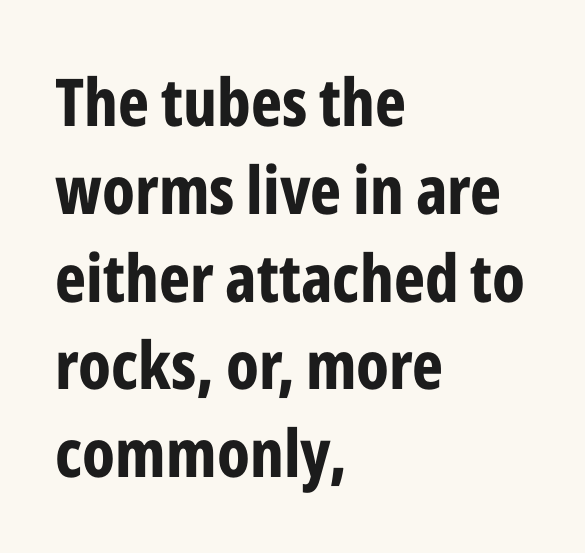
The image shows 66 px bold, condensed sans-serif type, upright; set left-aligned, normal line spacing (1.33x), normal letter spacing, not underlined; low stroke contrast and a medium x-height.
